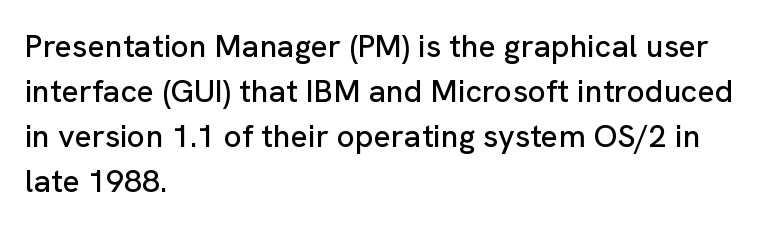
A typesetter would mark this as roman, not italic. Line starts are locked; line ends wander. Nope, no serifs anywhere on these letters. Beneath every word, the page is bare.
